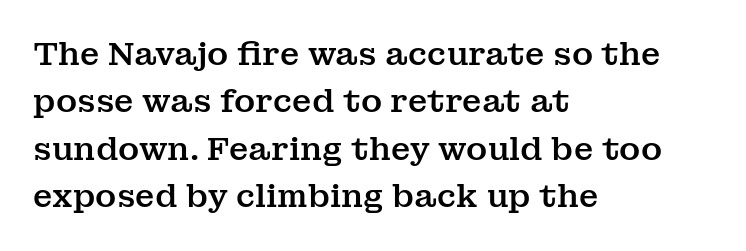
Q: Is the text italic (slanted)? A: No, it is upright.
Q: Is the typeface a serif or a sans-serif typeface? A: Serif.
Q: Is the text underlined? A: No.
Q: How is the paragraph aligned? A: Left-aligned.
Q: Is the spacing between letters normal or unusually wide? A: Normal.
Q: Is the spacing between lines tight, normal or loose? A: Normal.
Q: Width (condensed, normal, or wide)? A: Normal.
Q: Stroke contrast? A: Medium.
Q: x-height? A: Medium.
Q: Monospaced? A: No.
